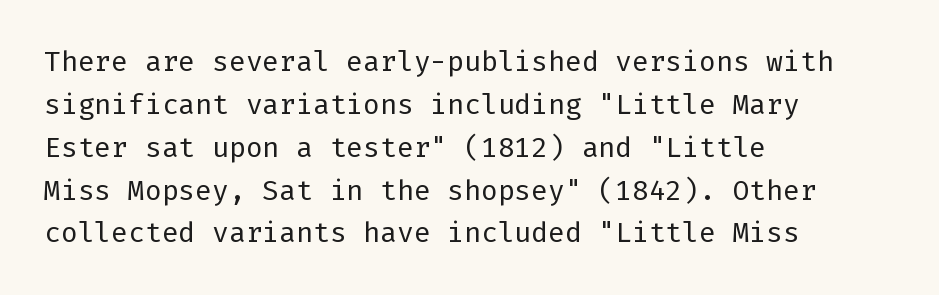
{"serif": "no", "italic": "no", "bold": "no", "weight": "regular", "width": "normal", "stroke_contrast": "low", "x_height": "medium", "underline": "no", "align": "left", "line_spacing": "normal", "line_spacing_ratio": 1.53, "letter_spacing": "normal", "letter_spacing_em": 0.0, "glyph_px": 28}
